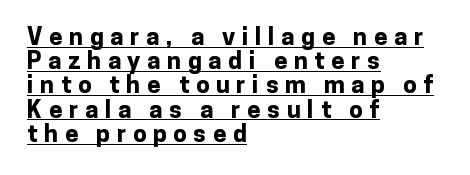
Does the leading feel generous? Not at all — it's pinched. A roman cut, with each character standing at attention. The rendered words wear a rule along their underside. The strokes are fattened all the way to bold.
